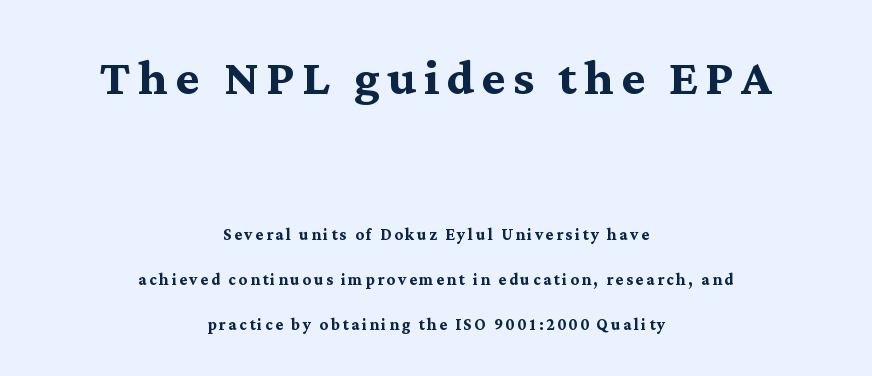
{"serif": "yes", "italic": "no", "bold": "yes", "weight": "semibold", "width": "normal", "stroke_contrast": "medium", "x_height": "medium", "monospaced": "no", "underline": "no", "align": "center", "line_spacing": "loose", "line_spacing_ratio": 2.15, "larger_block": "first", "size_ratio": 3.0, "glyph_px": 63}
